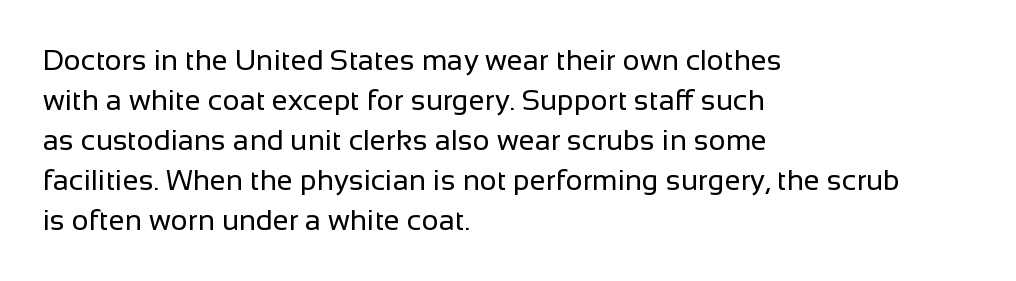
Q: Is the text bold? A: No.
Q: Is the text italic (slanted)? A: No, it is upright.
Q: Is the typeface a serif or a sans-serif typeface? A: Sans-serif.
Q: Is the text underlined? A: No.
Q: How is the paragraph aligned? A: Left-aligned.
Q: Is the spacing between letters normal or unusually wide? A: Normal.
Q: Is the spacing between lines tight, normal or loose? A: Normal.
Q: Width (condensed, normal, or wide)? A: Normal.
Q: Stroke contrast? A: Low.
Q: x-height? A: Medium.
Q: Monospaced? A: No.
